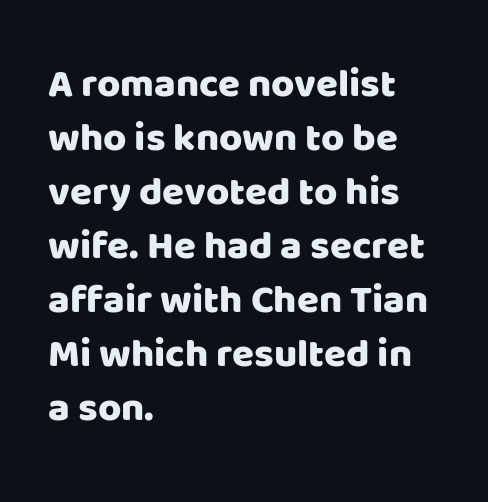
The image shows 40 px sans-serif type, upright; set left-aligned, normal line spacing (1.35x), normal letter spacing, not underlined; low stroke contrast and a large x-height.
